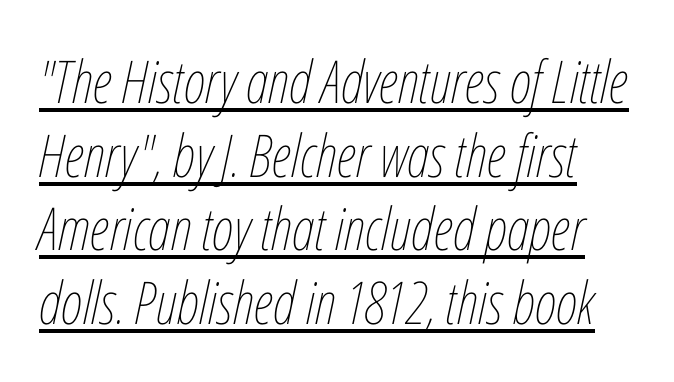
{"italic": "yes", "lean": "right", "slant_degrees": 12, "bold": "no", "weight": "thin", "width": "condensed", "stroke_contrast": "low", "x_height": "medium", "monospaced": "no", "underline": "yes", "line_spacing": "normal", "line_spacing_ratio": 1.25, "letter_spacing": "normal", "letter_spacing_em": 0.0, "glyph_px": 59}
